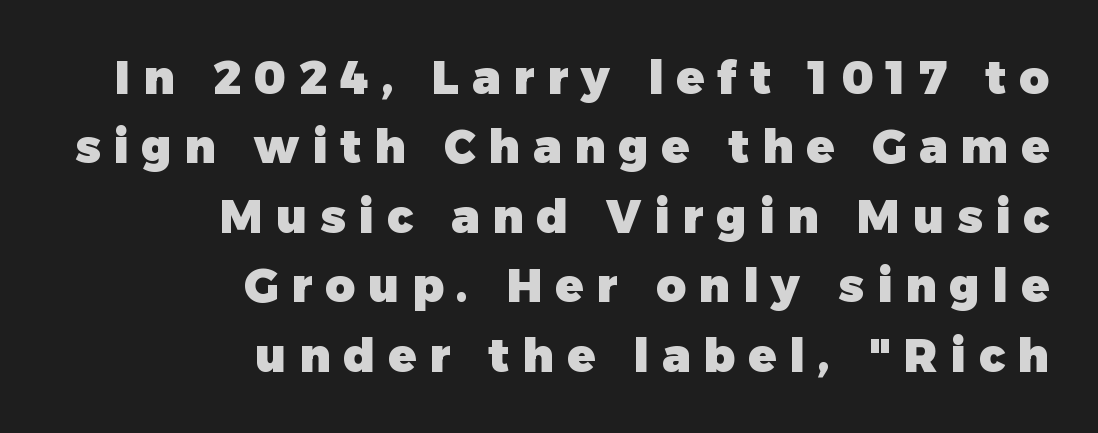
{"serif": "no", "italic": "no", "bold": "yes", "weight": "heavy", "width": "normal", "stroke_contrast": "low", "x_height": "medium", "monospaced": "no", "underline": "no", "align": "right", "line_spacing": "normal", "line_spacing_ratio": 1.51, "letter_spacing": "wide", "letter_spacing_em": 0.28, "glyph_px": 46}
